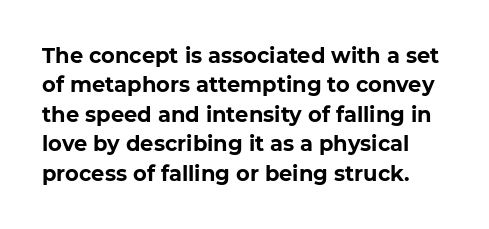
{"bold": "yes", "underline": "no", "line_spacing": "normal", "line_spacing_ratio": 1.4, "letter_spacing": "normal", "letter_spacing_em": 0.0, "glyph_px": 21}
